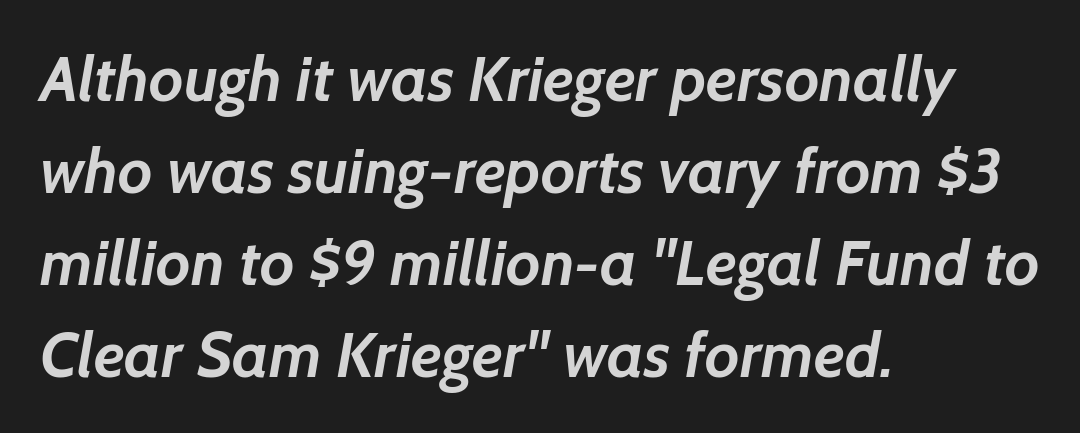
Q: Is the text bold? A: Yes.
Q: Is the typeface a serif or a sans-serif typeface? A: Sans-serif.
Q: Is the text underlined? A: No.
Q: How is the paragraph aligned? A: Left-aligned.
Q: Is the spacing between letters normal or unusually wide? A: Normal.
Q: Is the spacing between lines tight, normal or loose? A: Normal.
Q: Width (condensed, normal, or wide)? A: Normal.
Q: Stroke contrast? A: Low.
Q: x-height? A: Medium.
Q: Monospaced? A: No.
